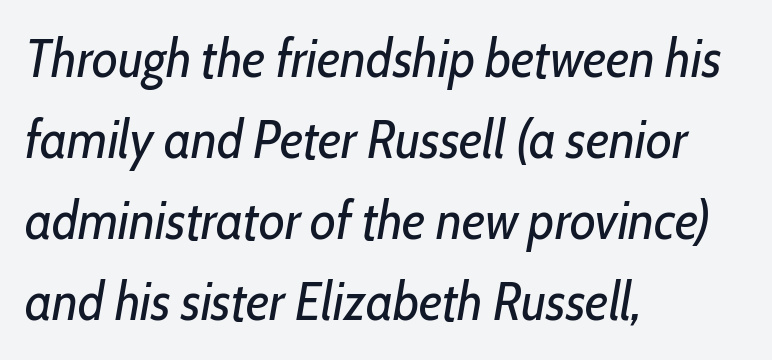
The image shows 53 px regular-weight, condensed type, italic (leaning right); set left-aligned, normal line spacing (1.53x), normal letter spacing, not underlined; low stroke contrast and a medium x-height.
